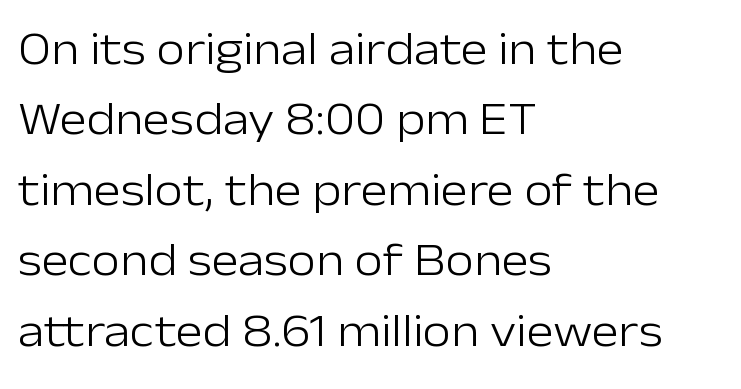
{"serif": "no", "italic": "no", "bold": "no", "weight": "light", "width": "normal", "stroke_contrast": "low", "x_height": "medium", "monospaced": "no", "underline": "no", "align": "left", "line_spacing": "normal", "line_spacing_ratio": 1.53, "letter_spacing": "normal", "letter_spacing_em": 0.0, "glyph_px": 46}
